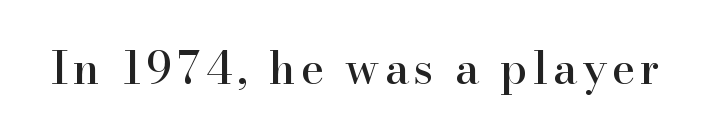
Q: Is the text italic (slanted)? A: No, it is upright.
Q: Is the typeface a serif or a sans-serif typeface? A: Serif.
Q: Is the text underlined? A: No.
Q: Width (condensed, normal, or wide)? A: Normal.
Q: Stroke contrast? A: High.
Q: x-height? A: Small.
Q: Monospaced? A: No.
